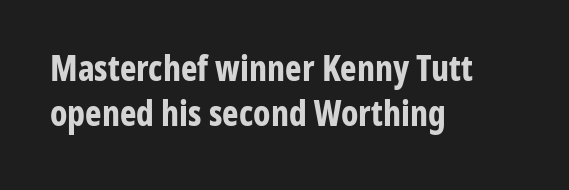
Q: Is the text bold? A: Yes.
Q: Is the text italic (slanted)? A: No, it is upright.
Q: Is the typeface a serif or a sans-serif typeface? A: Sans-serif.
Q: Is the text underlined? A: No.
Q: How is the paragraph aligned? A: Left-aligned.
Q: Is the spacing between letters normal or unusually wide? A: Normal.
Q: Is the spacing between lines tight, normal or loose? A: Normal.
Q: Width (condensed, normal, or wide)? A: Condensed.
Q: Stroke contrast? A: Low.
Q: x-height? A: Medium.
Q: Monospaced? A: No.
